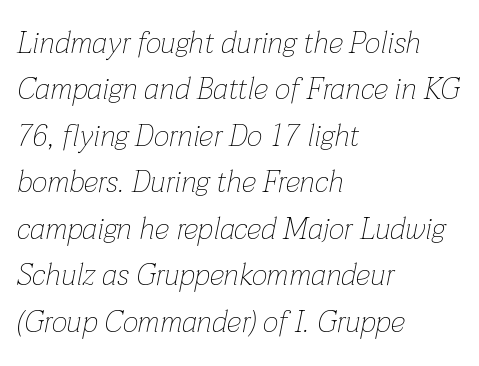
{"italic": "yes", "lean": "right", "slant_degrees": 12, "bold": "no", "weight": "thin", "width": "normal", "stroke_contrast": "low", "x_height": "medium", "monospaced": "no", "underline": "no", "align": "left", "line_spacing": "normal", "line_spacing_ratio": 1.55, "letter_spacing": "normal", "letter_spacing_em": 0.0, "glyph_px": 30}
